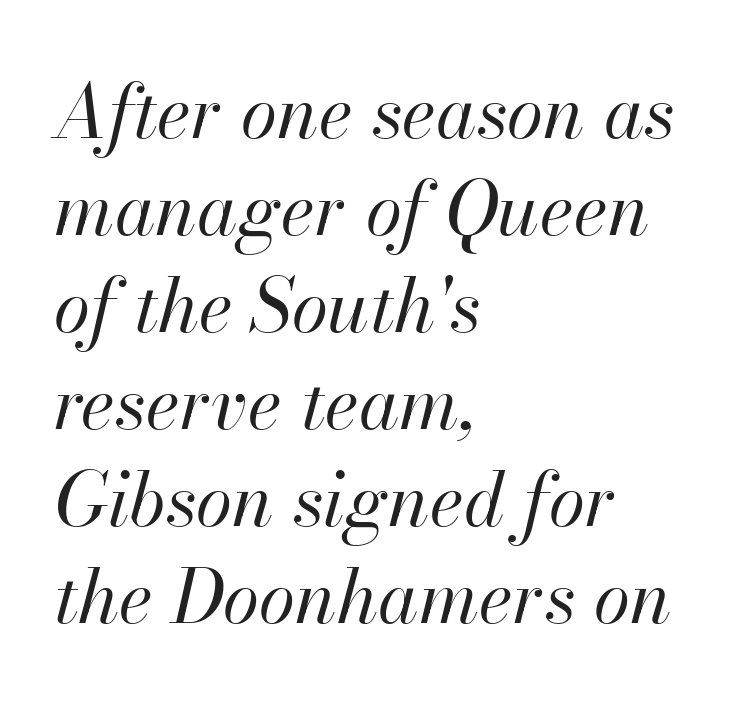
Q: Is the text bold? A: No.
Q: Is the text italic (slanted)? A: Yes, it leans right by about 13 degrees.
Q: Is the text underlined? A: No.
Q: How is the paragraph aligned? A: Left-aligned.
Q: Is the spacing between letters normal or unusually wide? A: Normal.
Q: Is the spacing between lines tight, normal or loose? A: Normal.
Q: Width (condensed, normal, or wide)? A: Normal.
Q: Stroke contrast? A: High.
Q: x-height? A: Small.
Q: Monospaced? A: No.
